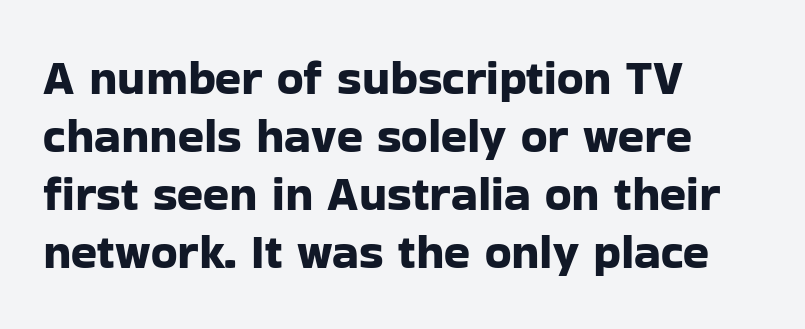
Q: Is the text italic (slanted)? A: No, it is upright.
Q: Is the typeface a serif or a sans-serif typeface? A: Sans-serif.
Q: Is the text underlined? A: No.
Q: How is the paragraph aligned? A: Left-aligned.
Q: Is the spacing between letters normal or unusually wide? A: Normal.
Q: Width (condensed, normal, or wide)? A: Normal.
Q: Stroke contrast? A: Low.
Q: x-height? A: Medium.
Q: Monospaced? A: No.
